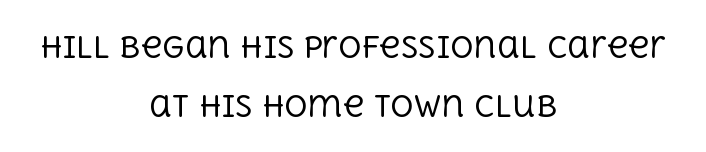
The image shows 29 px regular-weight serif type, upright; set centered, loose line spacing (2.03x), normal letter spacing, not underlined; a large x-height.
